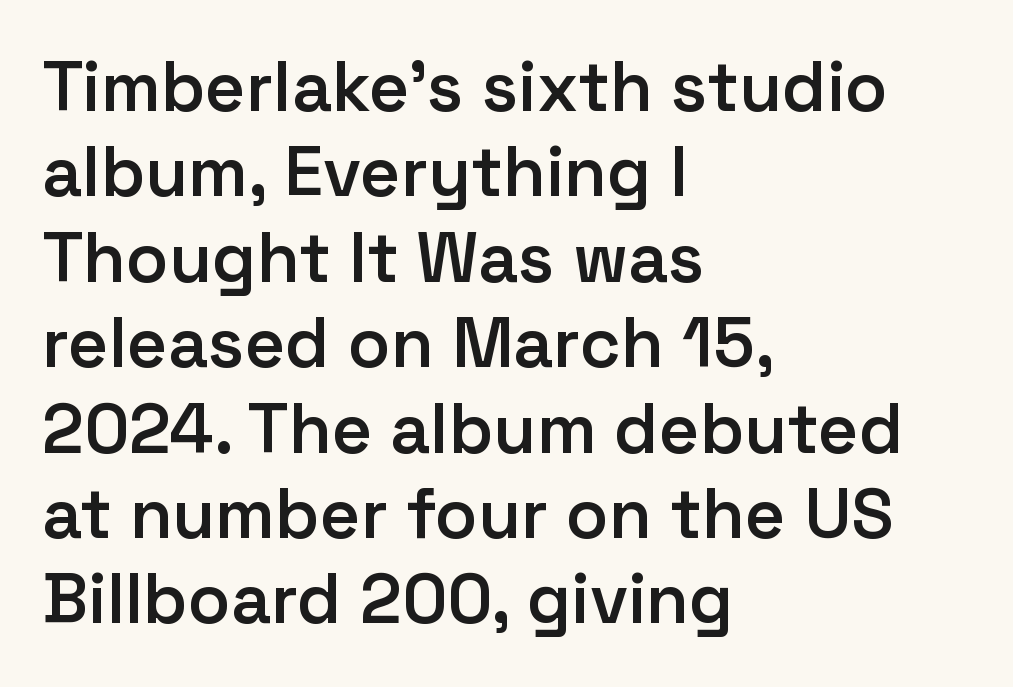
The image shows 70 px semibold sans-serif type, upright; set left-aligned, line spacing 1.22x, normal letter spacing, not underlined; low stroke contrast and a medium x-height.
